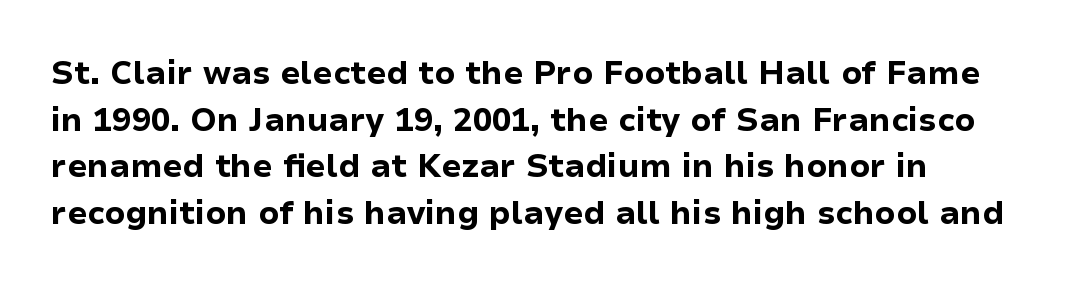
These words are printed bold, with thick strokes throughout. If you drew a line through each stem, it would be perfectly vertical. The rendering shows plain stroke endings on the letterforms — a sans-serif design. This sample has the flowing, uneven cadence of proportional lettering. The strip under each line holds only bare page.
